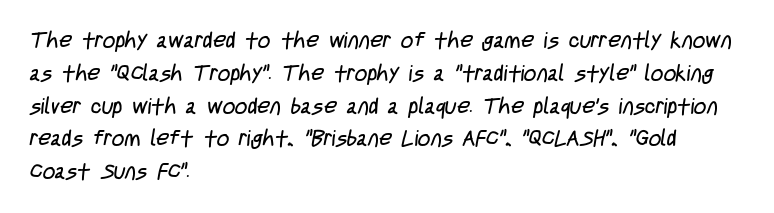
The space directly below the letters is spotless. Horizontal alignment here is leftward, the default for most running prose. This sample keeps an unexceptional amount of space between lines. Compared with typical body copy, the letter spacing here is the same. No extra ink here — the face is not bold.
